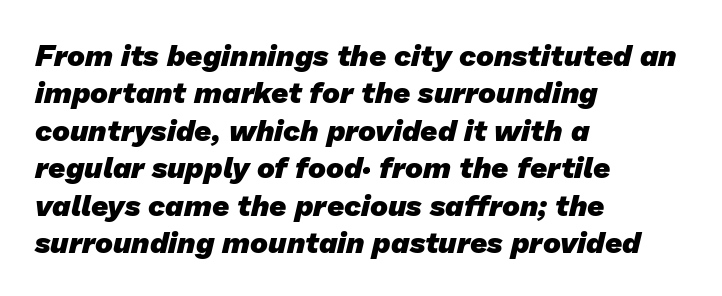
{"serif": "no", "bold": "yes", "weight": "heavy", "width": "normal", "stroke_contrast": "low", "x_height": "medium", "monospaced": "no", "underline": "no", "align": "left", "line_spacing": "normal", "line_spacing_ratio": 1.25, "letter_spacing": "normal", "letter_spacing_em": 0.0, "glyph_px": 30}
